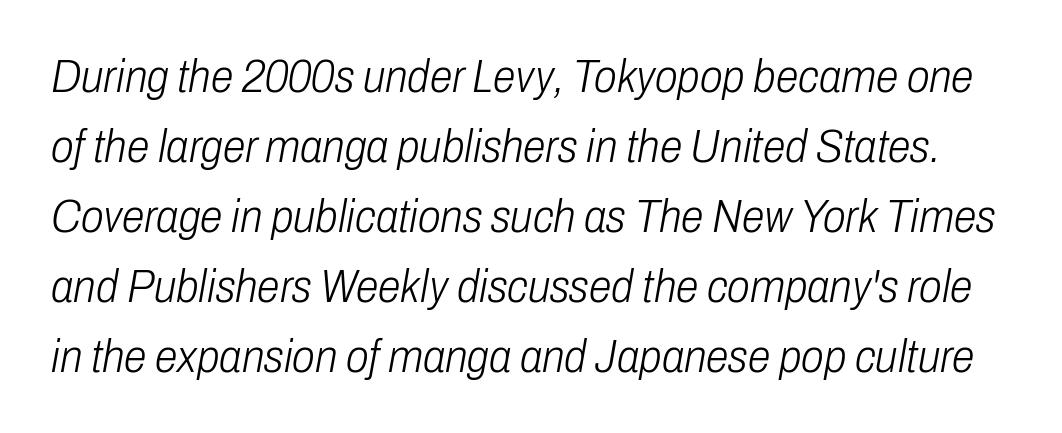
Q: Is the text bold? A: No.
Q: Is the text italic (slanted)? A: Yes, it leans right by about 10 degrees.
Q: Is the text underlined? A: No.
Q: Is the spacing between letters normal or unusually wide? A: Normal.
Q: Is the spacing between lines tight, normal or loose? A: Normal.
Q: Width (condensed, normal, or wide)? A: Condensed.
Q: Stroke contrast? A: Low.
Q: x-height? A: Medium.
Q: Monospaced? A: No.
